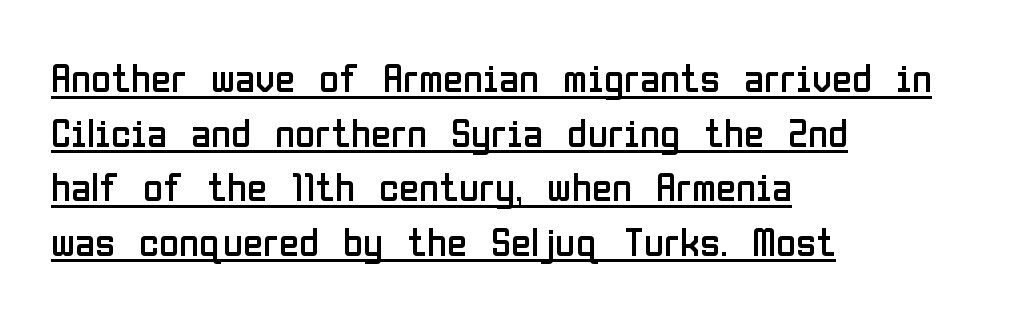
Q: Is the text bold? A: No.
Q: Is the text italic (slanted)? A: No, it is upright.
Q: Is the typeface a serif or a sans-serif typeface? A: Sans-serif.
Q: Is the text underlined? A: Yes.
Q: How is the paragraph aligned? A: Left-aligned.
Q: Is the spacing between letters normal or unusually wide? A: Normal.
Q: Is the spacing between lines tight, normal or loose? A: Normal.
Q: Width (condensed, normal, or wide)? A: Condensed.
Q: Stroke contrast? A: Low.
Q: x-height? A: Medium.
Q: Monospaced? A: No.
